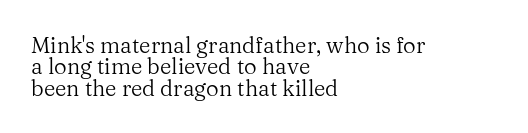
A classic flush-left, rag-right setting is used for this passage. Tightly led — the rows are bunched. Honestly, there is no underline to notice here at all. Heaviness? Minimal to ordinary, like unemphasized prose.
